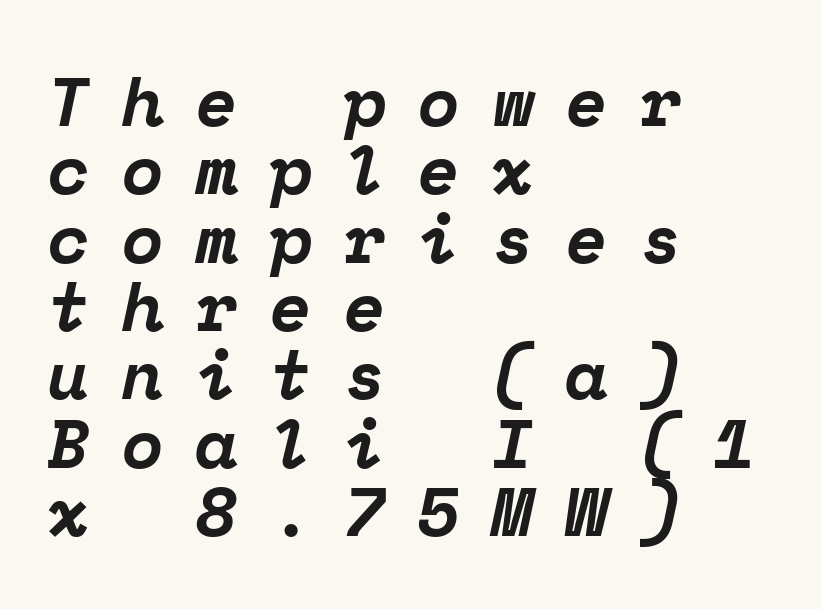
The image shows 69 px bold serif type, italic (leaning right), monospaced; set left-aligned, tight line spacing (0.99x), unusually wide letter spacing (+0.46 em), not underlined; low stroke contrast and a medium x-height.
